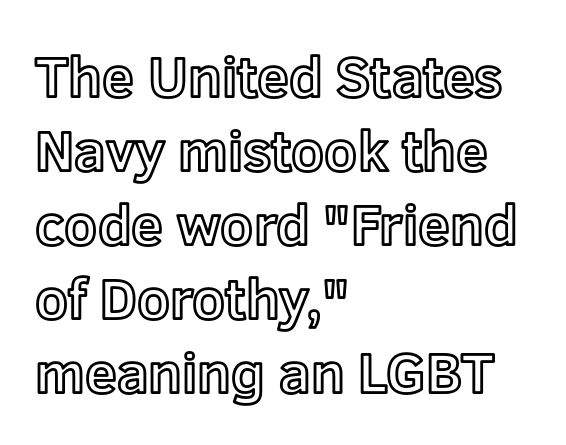
The image shows 57 px text type, upright; set left-aligned, normal line spacing (1.3x), normal letter spacing, not underlined; a medium x-height.
